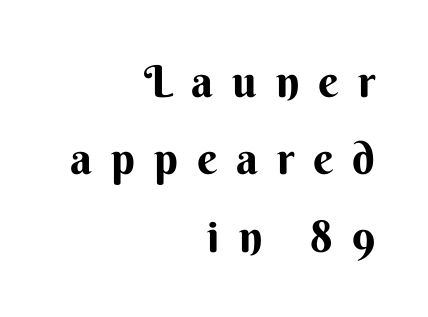
Heft: maximum for text — a bold. Does the lettering tilt? It doesn't — this is upright. This sample is right-justified, so line beginnings fall wherever the words allow. Note the varied advance widths — an 'i' is clearly narrower than an 'm'.
